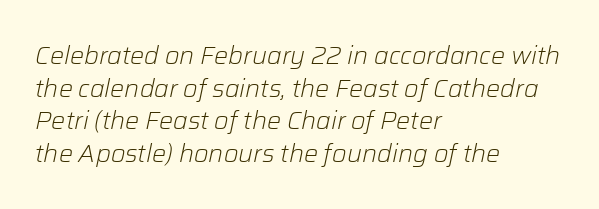
Q: Is the text bold? A: No.
Q: Is the text italic (slanted)? A: Yes, it leans right by about 12 degrees.
Q: Is the text underlined? A: No.
Q: How is the paragraph aligned? A: Left-aligned.
Q: Is the spacing between letters normal or unusually wide? A: Normal.
Q: Is the spacing between lines tight, normal or loose? A: Normal.
